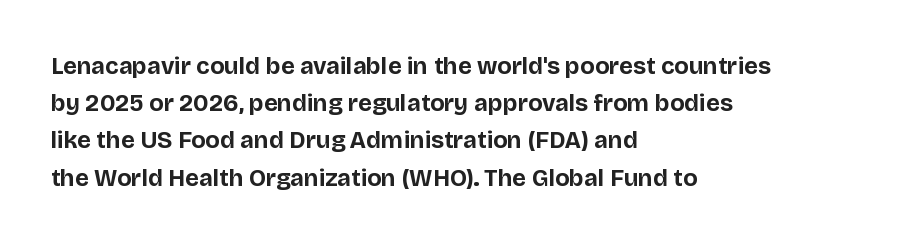
Q: Is the text bold? A: Yes.
Q: Is the text italic (slanted)? A: No, it is upright.
Q: Is the text underlined? A: No.
Q: How is the paragraph aligned? A: Left-aligned.
Q: Is the spacing between letters normal or unusually wide? A: Normal.
Q: Is the spacing between lines tight, normal or loose? A: Normal.
